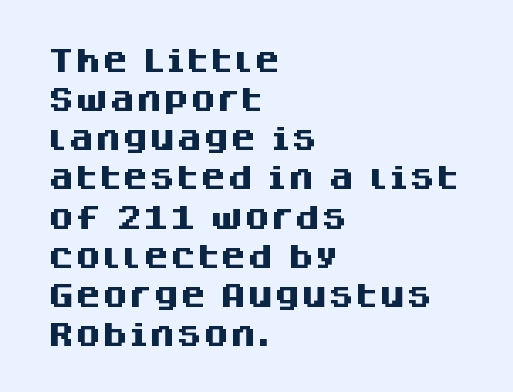
The typography opts for an upright posture over an oblique one. The face used here has the dense, thick strokes of a bold. Words float on clear page, feet unadorned. The typesetter chose a ragged-right arrangement here.
